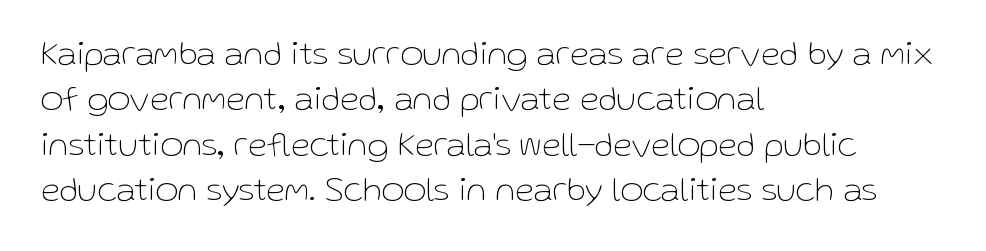
{"serif": "no", "italic": "no", "bold": "no", "weight": "thin", "width": "normal", "stroke_contrast": "low", "x_height": "medium", "monospaced": "no", "underline": "no", "align": "left", "line_spacing": "normal", "line_spacing_ratio": 1.3, "letter_spacing": "normal", "letter_spacing_em": 0.0, "glyph_px": 35}
